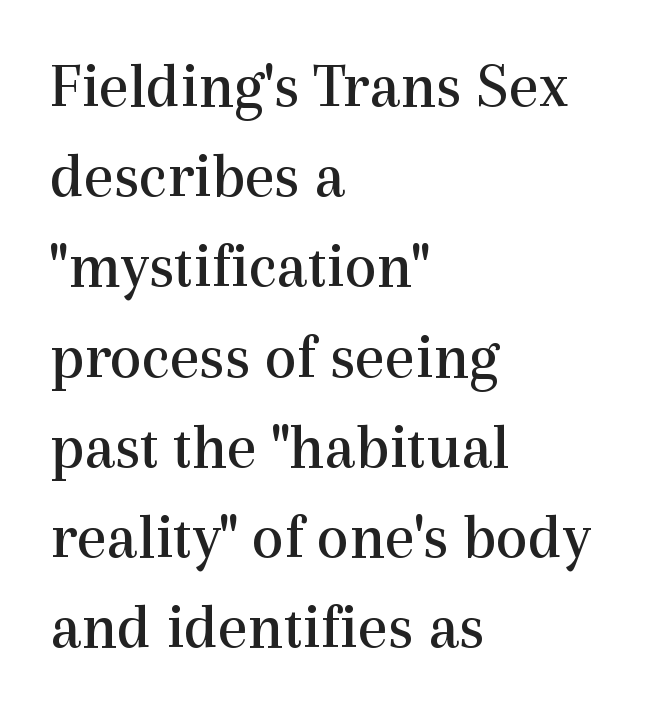
The image shows 64 px regular-weight serif type, upright; set left-aligned, normal line spacing (1.41x), normal letter spacing, not underlined; a medium x-height.
